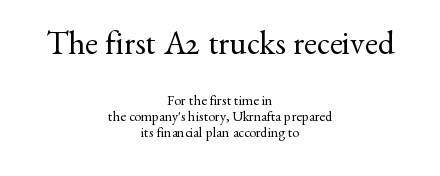
{"serif": "yes", "italic": "no", "bold": "no", "weight": "regular", "width": "normal", "stroke_contrast": "medium", "x_height": "small", "monospaced": "no", "underline": "no", "align": "center", "line_spacing": "tight", "line_spacing_ratio": 1.12, "letter_spacing": "normal", "letter_spacing_em": 0.0, "larger_block": "first", "size_ratio": 2.36, "glyph_px": 33}
